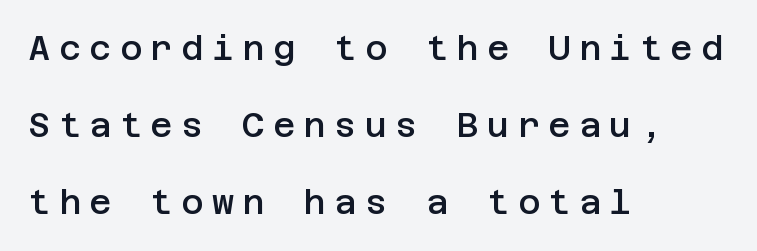
The image shows 34 px semibold sans-serif type, upright; set left-aligned, loose line spacing (2.27x), unusually wide letter spacing (+0.25 em), not underlined; low stroke contrast and a large x-height.
